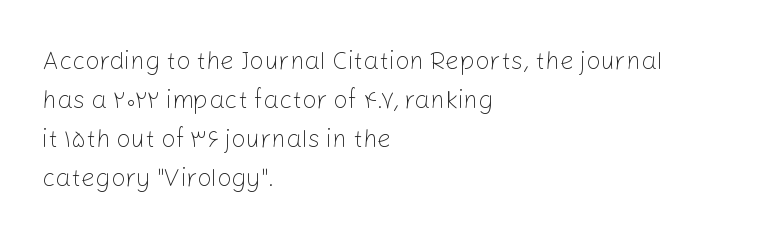
{"italic": "no", "bold": "no", "underline": "no", "align": "left", "line_spacing": "normal", "line_spacing_ratio": 1.56, "letter_spacing": "normal", "letter_spacing_em": 0.0, "glyph_px": 25}
